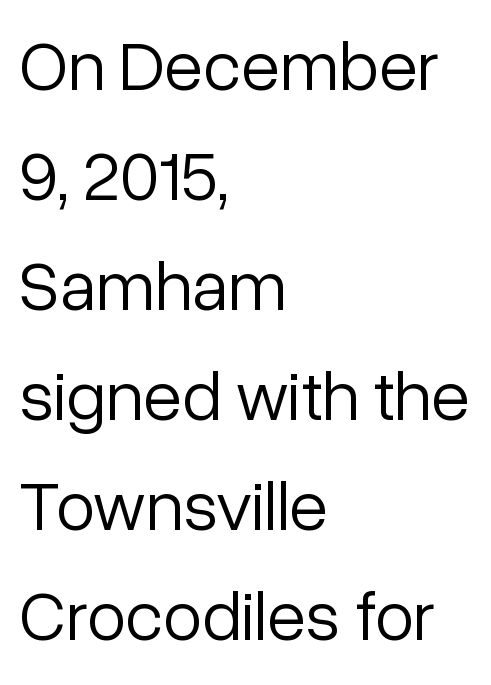
Are there feet on the stems? There aren't — it's a sans. Regular leading. Unbolded letterforms with no extra heft. The area under the type is left untouched. The rendering uses natural spacing where letterforms have individual widths. Here the glyphs are tracked normally, forming tight word shapes.
